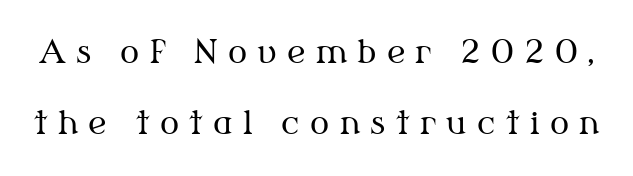
The image shows 32 px regular-weight serif type, upright; set loose line spacing (2.22x), unusually wide letter spacing (+0.32 em), not underlined; medium stroke contrast and a medium x-height.
